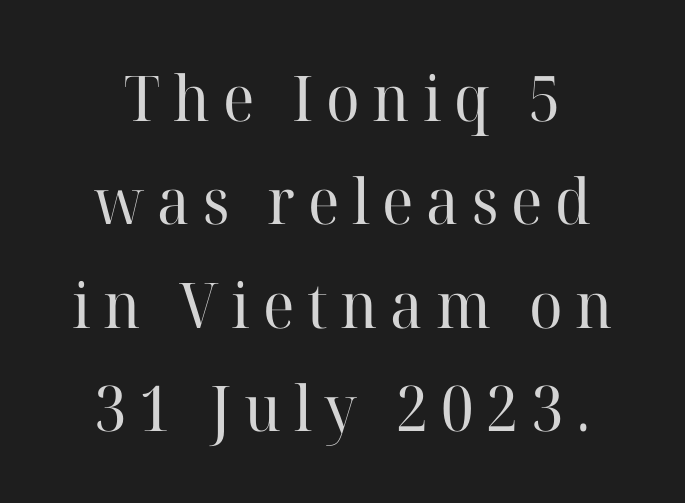
{"serif": "yes", "italic": "no", "bold": "no", "weight": "regular", "width": "normal", "stroke_contrast": "high", "x_height": "medium", "monospaced": "no", "underline": "no", "line_spacing": "normal", "line_spacing_ratio": 1.64, "letter_spacing": "wide", "letter_spacing_em": 0.2, "glyph_px": 63}
